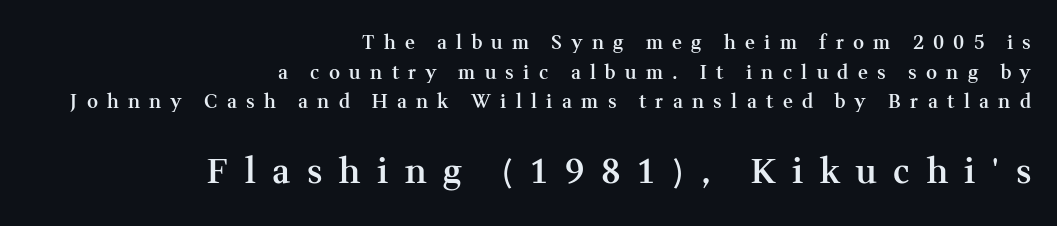
Compared with an ordinary text face, these strokes are moderately heavier — a semibold. Students, note that the glyphs here are deliberately spaced far apart. Each row of text sits above clean, open space. What's the leading like? Ordinary, nothing unusual. In terms of posture, this sample is upright. Type size steps up from the first block to the second.
